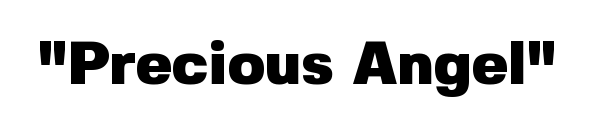
The image shows 61 px heavy sans-serif type, upright; set normal letter spacing, not underlined; low stroke contrast and a medium x-height.
